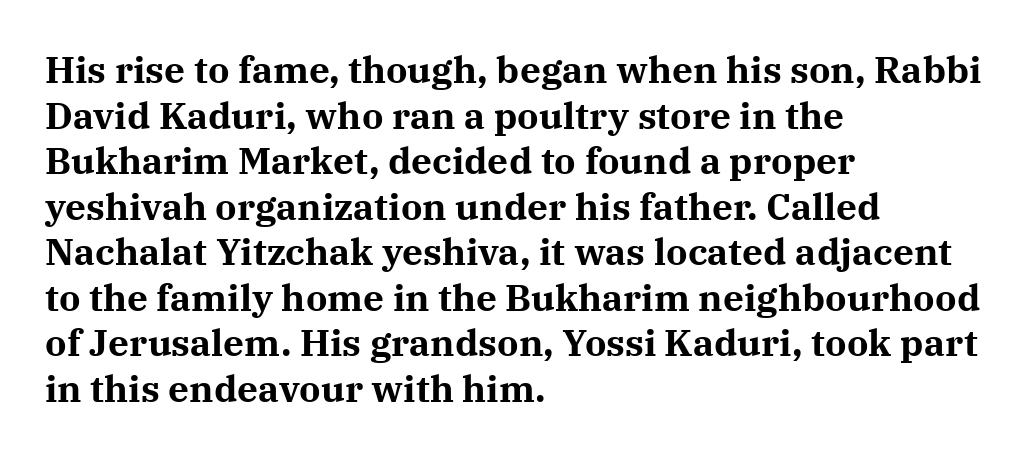
Q: Is the text bold? A: Yes.
Q: Is the text italic (slanted)? A: No, it is upright.
Q: Is the typeface a serif or a sans-serif typeface? A: Serif.
Q: Is the text underlined? A: No.
Q: How is the paragraph aligned? A: Left-aligned.
Q: Is the spacing between letters normal or unusually wide? A: Normal.
Q: Width (condensed, normal, or wide)? A: Normal.
Q: Stroke contrast? A: Medium.
Q: x-height? A: Medium.
Q: Monospaced? A: No.
